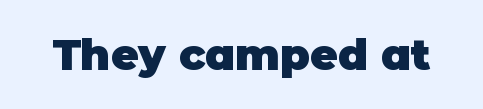
Q: Is the text bold? A: Yes.
Q: Is the text italic (slanted)? A: No, it is upright.
Q: Is the typeface a serif or a sans-serif typeface? A: Sans-serif.
Q: Is the text underlined? A: No.
Q: Is the spacing between letters normal or unusually wide? A: Normal.
Q: Width (condensed, normal, or wide)? A: Normal.
Q: Stroke contrast? A: Low.
Q: x-height? A: Large.
Q: Monospaced? A: No.
